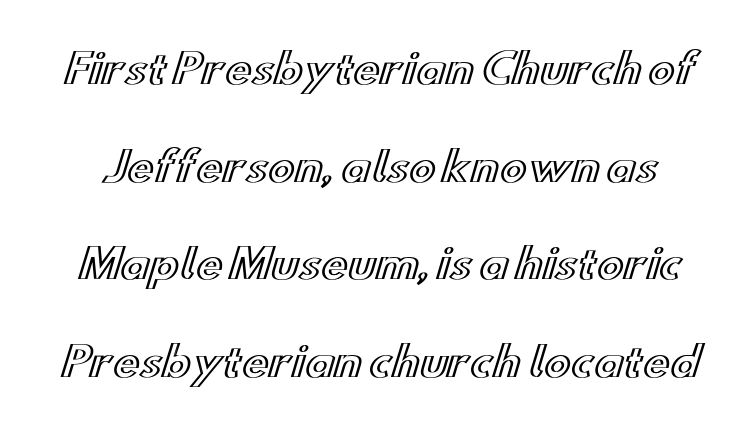
{"width": "wide", "x_height": "small", "monospaced": "no", "underline": "no", "line_spacing": "loose", "line_spacing_ratio": 2.44, "letter_spacing": "normal", "letter_spacing_em": 0.0, "glyph_px": 40}
